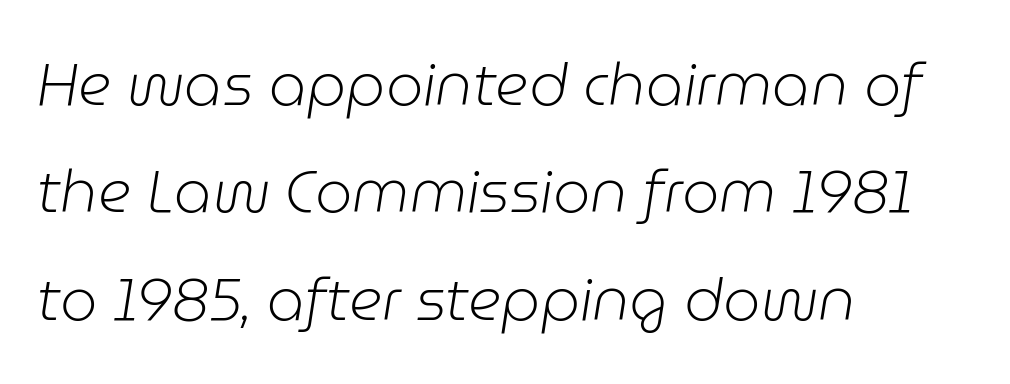
Q: Is the text bold? A: No.
Q: Is the text italic (slanted)? A: Yes, it leans right by about 9 degrees.
Q: Is the text underlined? A: No.
Q: How is the paragraph aligned? A: Left-aligned.
Q: Is the spacing between letters normal or unusually wide? A: Normal.
Q: Width (condensed, normal, or wide)? A: Normal.
Q: Stroke contrast? A: Low.
Q: x-height? A: Medium.
Q: Monospaced? A: No.
